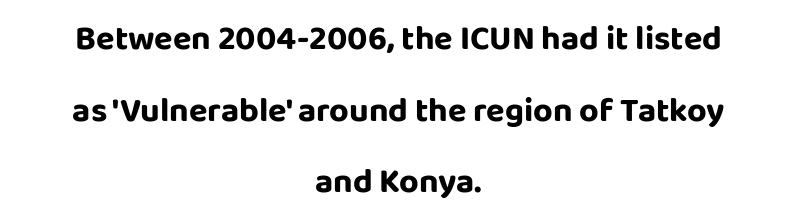
{"serif": "no", "italic": "no", "width": "normal", "stroke_contrast": "low", "x_height": "large", "monospaced": "no", "underline": "no", "align": "center", "line_spacing": "loose", "line_spacing_ratio": 2.11, "letter_spacing": "normal", "letter_spacing_em": 0.0, "glyph_px": 34}
